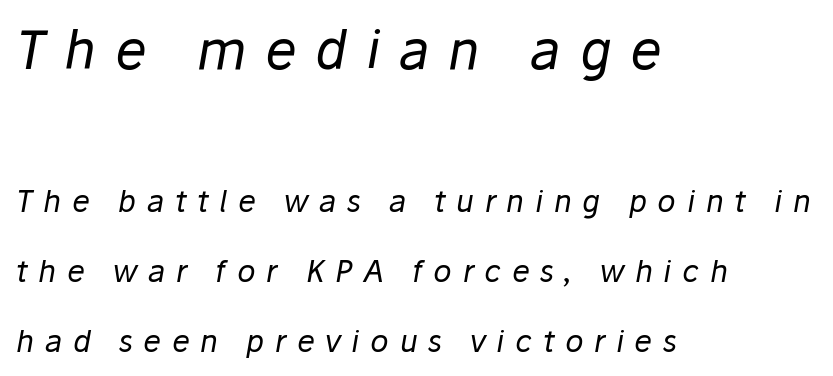
Q: Is the text bold? A: No.
Q: Is the text italic (slanted)? A: Yes, it leans right by about 10 degrees.
Q: Is the text underlined? A: No.
Q: How is the paragraph aligned? A: Left-aligned.
Q: Is the spacing between letters normal or unusually wide? A: Unusually wide.
Q: Is the spacing between lines tight, normal or loose? A: Loose.
Q: Which block of text is set in a larger size, the first (top) or the second (bottom)? A: The first (top) one.
Q: Width (condensed, normal, or wide)? A: Normal.
Q: Stroke contrast? A: Low.
Q: x-height? A: Medium.
Q: Monospaced? A: No.
